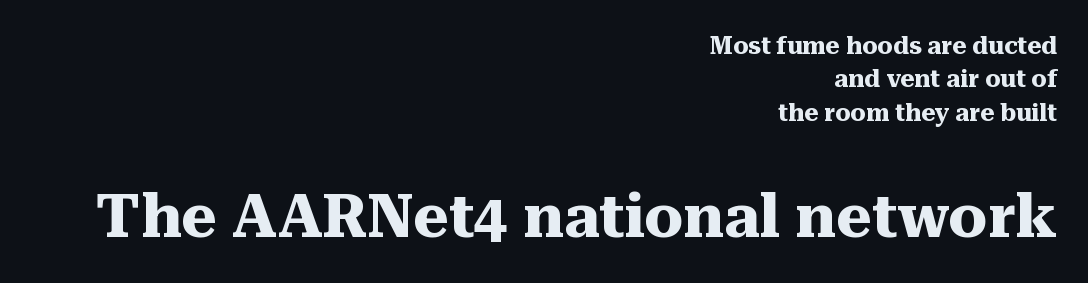
{"serif": "yes", "italic": "no", "bold": "yes", "weight": "heavy", "width": "normal", "stroke_contrast": "medium", "x_height": "medium", "monospaced": "no", "underline": "no", "align": "right", "line_spacing": "normal", "line_spacing_ratio": 1.39, "letter_spacing": "normal", "letter_spacing_em": 0.0, "larger_block": "second", "size_ratio": 2.54, "glyph_px": 61}
